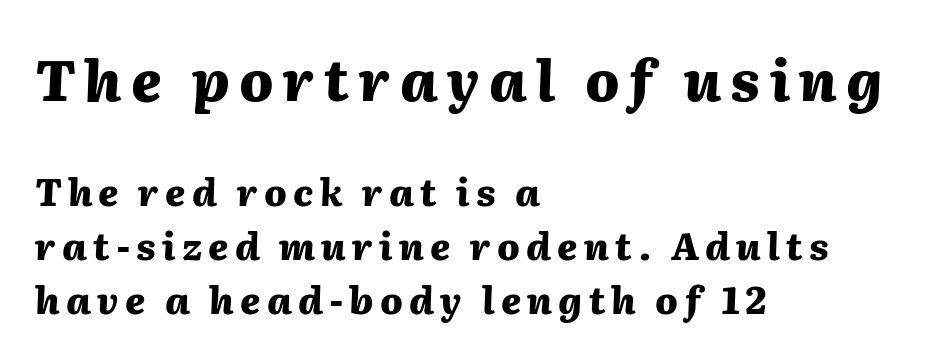
Look at the glyph heights: the upper group is clearly the bigger setting. The lines are quadded left. Proportional: the letters do not fall into vertical columns. When letters slant like this, we call the style italic. These lines carry a lot of weight — the face is fully bold.
